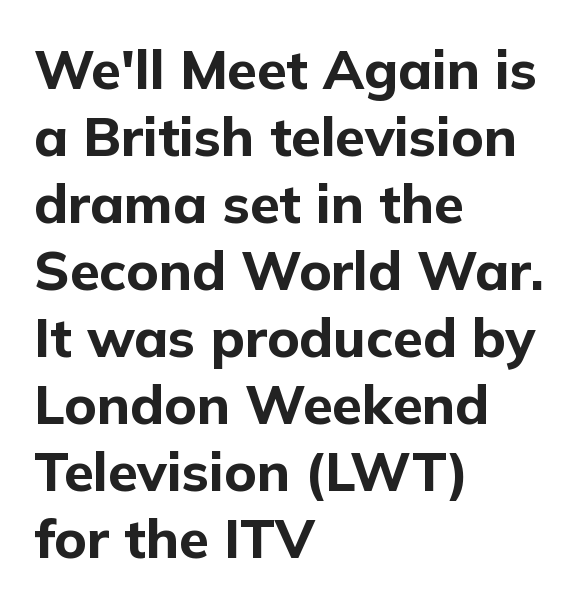
Q: Is the text bold? A: Yes.
Q: Is the text italic (slanted)? A: No, it is upright.
Q: Is the typeface a serif or a sans-serif typeface? A: Sans-serif.
Q: Is the text underlined? A: No.
Q: How is the paragraph aligned? A: Left-aligned.
Q: Is the spacing between letters normal or unusually wide? A: Normal.
Q: Width (condensed, normal, or wide)? A: Normal.
Q: Stroke contrast? A: Low.
Q: x-height? A: Medium.
Q: Monospaced? A: No.
